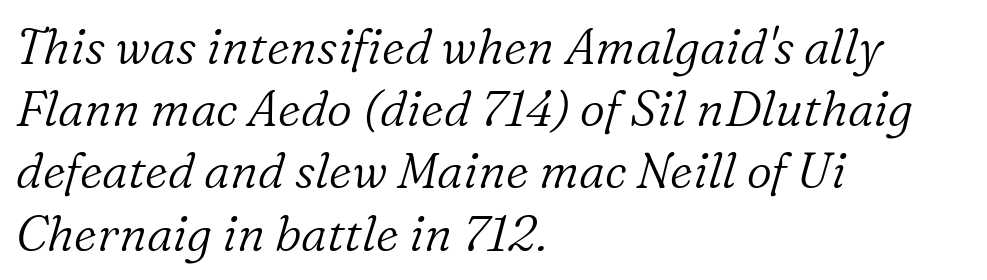
There is no visible air inserted between adjacent glyphs. The passage shown is typeset with a serif family. Vertically, the passage feels balanced, rows spaced as you'd expect. Slanted lettering throughout.
